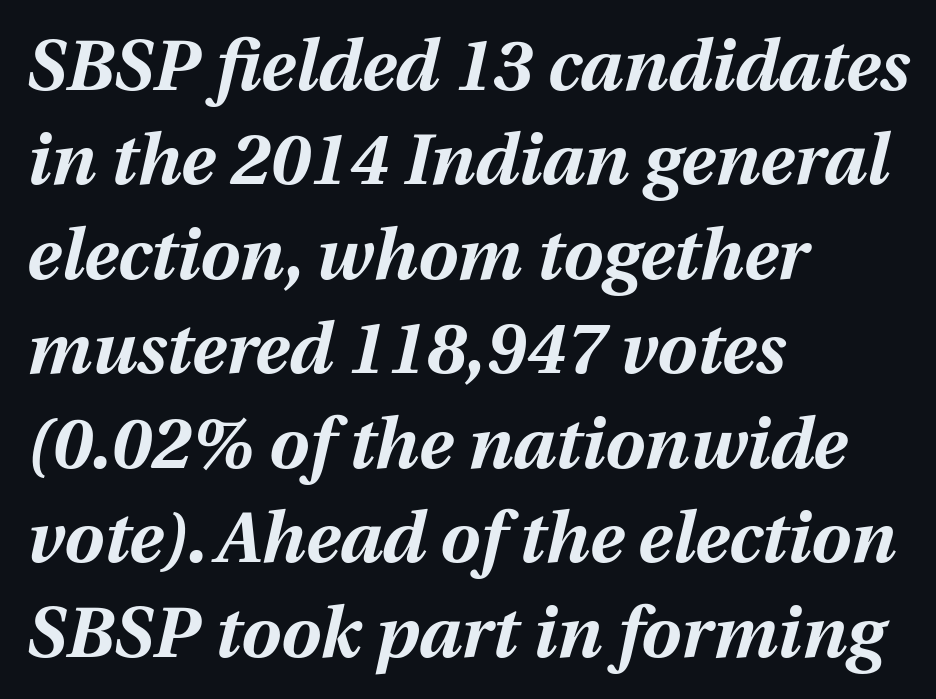
The image shows 71 px bold type, italic (leaning right); set left-aligned, normal line spacing (1.33x), normal letter spacing, not underlined; medium stroke contrast and a medium x-height.
